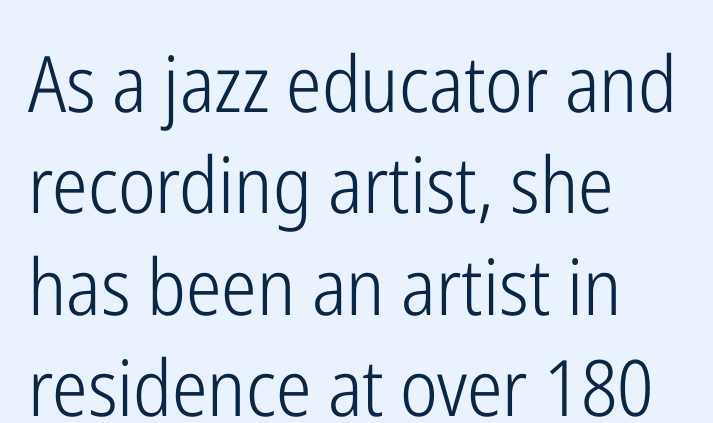
The image shows 78 px light, condensed sans-serif type, upright; set left-aligned, normal line spacing (1.3x), normal letter spacing, not underlined; low stroke contrast and a medium x-height.
